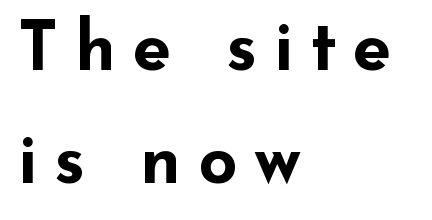
The image shows 69 px bold, wide sans-serif type, upright; set left-aligned, normal line spacing (1.64x), unusually wide letter spacing (+0.24 em), not underlined; low stroke contrast and a small x-height.
